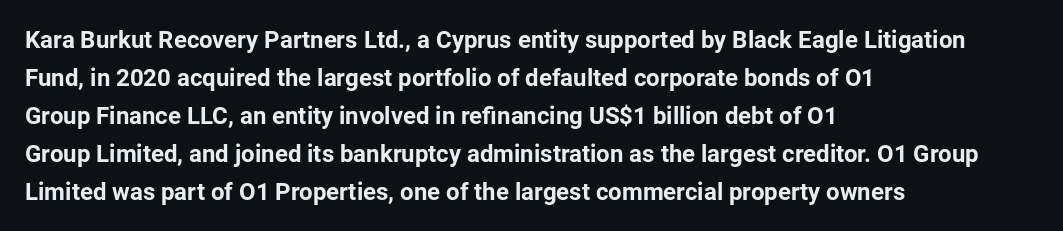
{"italic": "no", "bold": "yes", "underline": "no", "align": "left", "line_spacing": "normal", "line_spacing_ratio": 1.58, "letter_spacing": "normal", "letter_spacing_em": 0.0, "glyph_px": 24}
